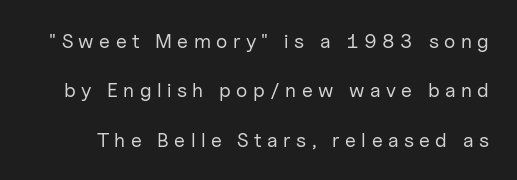
Q: Is the text bold? A: No.
Q: Is the text italic (slanted)? A: No, it is upright.
Q: Is the text underlined? A: No.
Q: Is the spacing between letters normal or unusually wide? A: Unusually wide.
Q: Is the spacing between lines tight, normal or loose? A: Loose.
